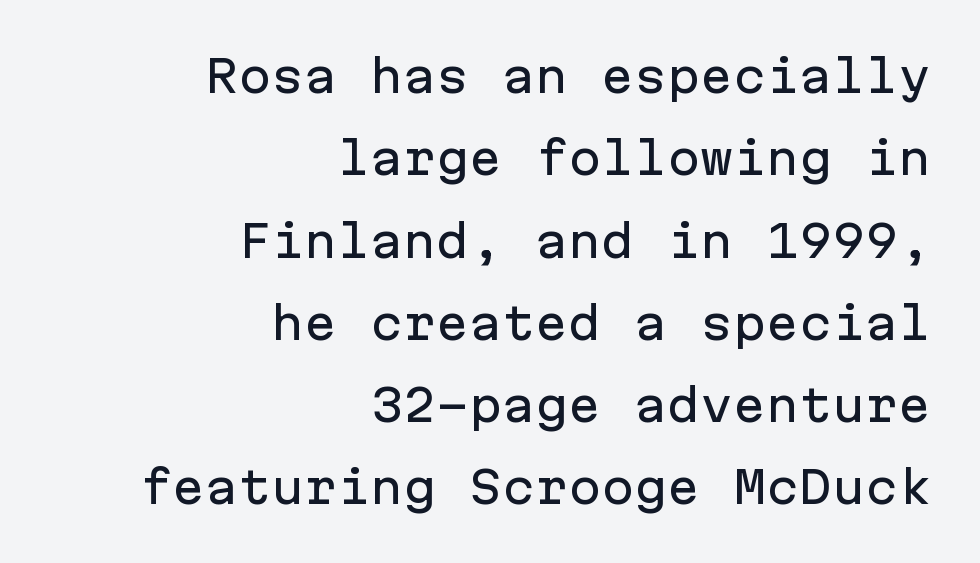
Posture: vertical. The text was rendered using a sans face with plain stroke endings. Inter-character spacing is left at the font's built-in metrics. Does the copy run flush right? Yes — the right margin is perfectly even. Spacing verdict: monospaced, one width for all characters.
